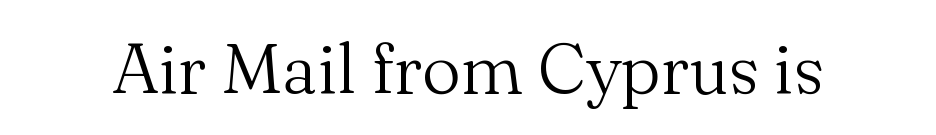
The image shows 70 px light serif type, upright; set normal letter spacing, not underlined; medium stroke contrast and a small x-height.
